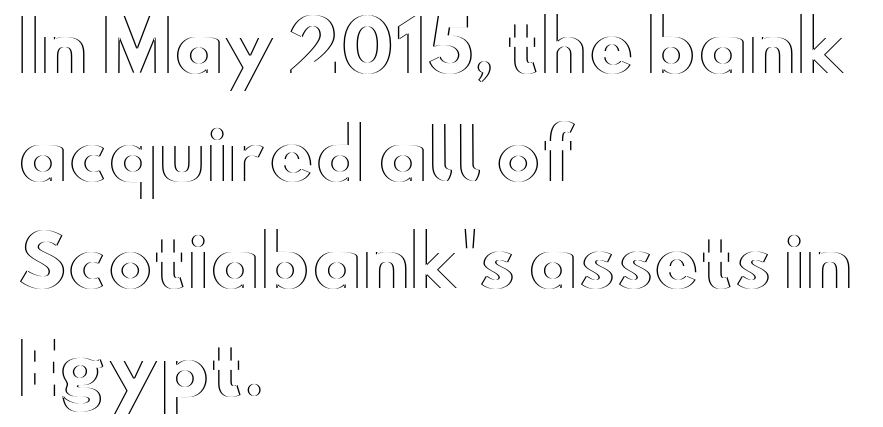
{"italic": "no", "width": "wide", "x_height": "small", "monospaced": "no", "underline": "no", "align": "left", "line_spacing": "normal", "line_spacing_ratio": 1.56, "letter_spacing": "normal", "letter_spacing_em": 0.0, "glyph_px": 69}
